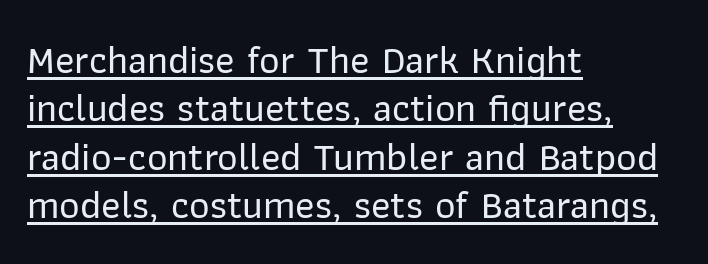
The image shows 40 px sans-serif type, upright; set left-aligned, line spacing 1.21x, normal letter spacing, underlined; low stroke contrast and a medium x-height.
